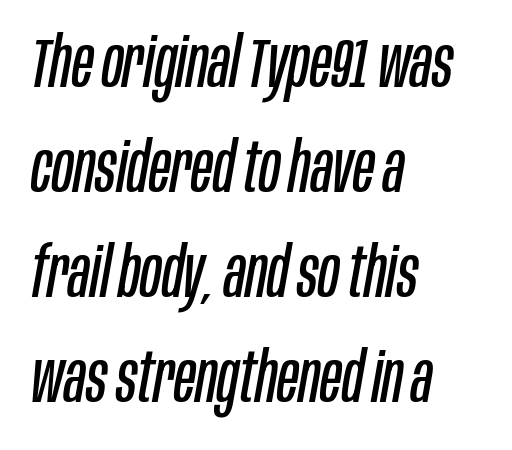
The typography opts for an oblique posture over an upright one. The foot of each line stays bare and open. The passage shown is typed in a proportional face where columns would drift. Summary of weight: not heavy and not bold.
